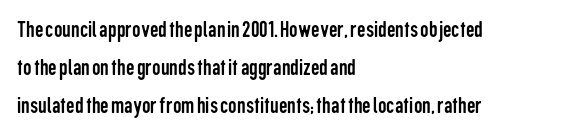
The image shows 24 px text type, upright; set left-aligned, normal line spacing (1.58x), normal letter spacing, not underlined.
